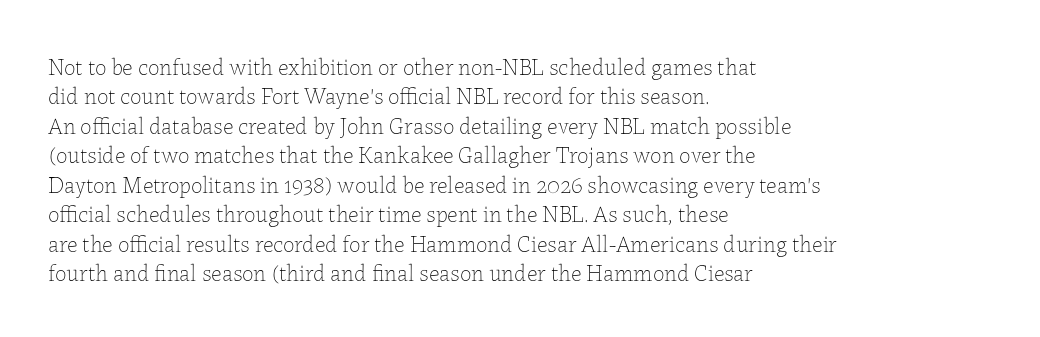
Q: Is the text bold? A: No.
Q: Is the text italic (slanted)? A: No, it is upright.
Q: Is the text underlined? A: No.
Q: How is the paragraph aligned? A: Left-aligned.
Q: Is the spacing between letters normal or unusually wide? A: Normal.
Q: Is the spacing between lines tight, normal or loose? A: Normal.
